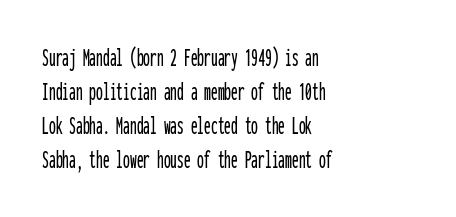
Q: Is the text italic (slanted)? A: No, it is upright.
Q: Is the text underlined? A: No.
Q: How is the paragraph aligned? A: Left-aligned.
Q: Is the spacing between letters normal or unusually wide? A: Normal.
Q: Is the spacing between lines tight, normal or loose? A: Normal.
